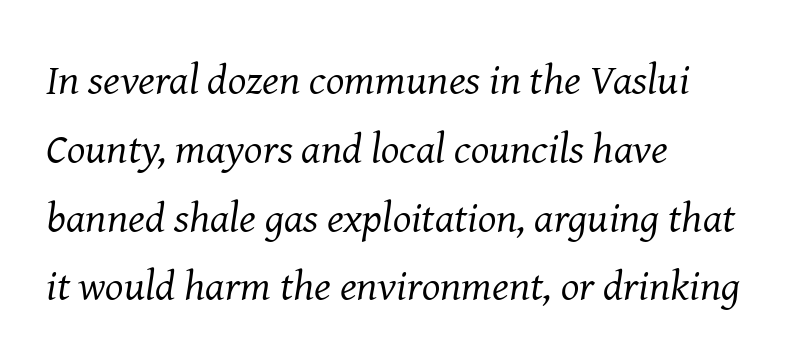
{"serif": "yes", "italic": "yes", "lean": "right", "slant_degrees": 8, "bold": "no", "weight": "regular", "width": "normal", "stroke_contrast": "medium", "x_height": "medium", "monospaced": "no", "underline": "no", "align": "left", "line_spacing": "normal", "line_spacing_ratio": 1.6, "letter_spacing": "normal", "letter_spacing_em": 0.0, "glyph_px": 43}
